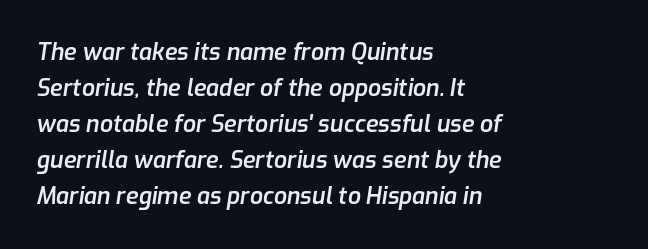
Students, observe: this is what conventionally led text looks like. This is the in-between weight designers call semibold or demi. It's the slanting kind of type. This rendering features lettering with no underline. Does extra space separate the letters? No, they use regular spacing. Line starts are locked; line ends wander.
